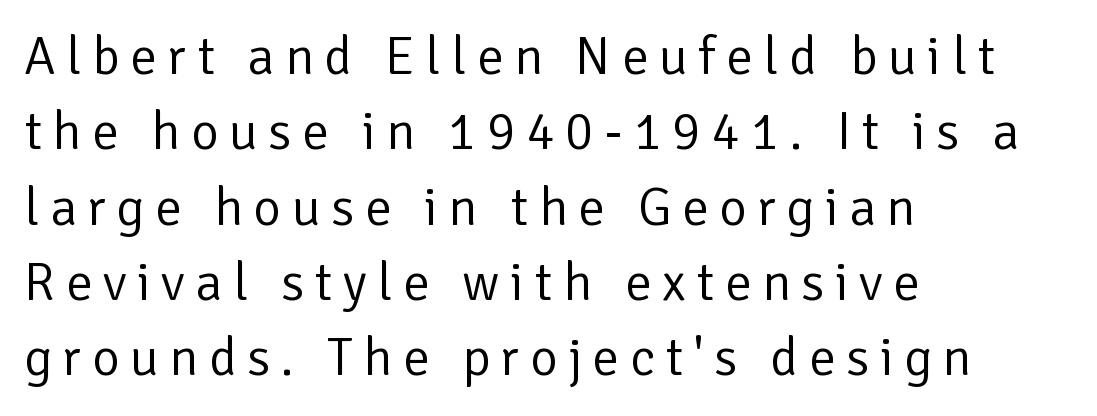
{"serif": "no", "italic": "no", "bold": "no", "weight": "regular", "width": "normal", "stroke_contrast": "low", "x_height": "medium", "monospaced": "no", "underline": "no", "align": "left", "line_spacing": "normal", "line_spacing_ratio": 1.42, "letter_spacing": "wide", "letter_spacing_em": 0.2, "glyph_px": 53}
